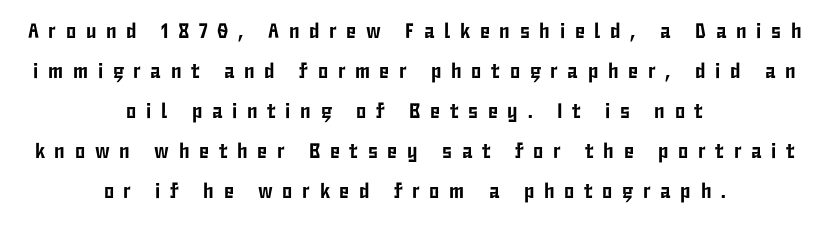
Centered paragraph, ragged on both sides. Any mark beneath the type? The region is blank. The tracking jumps out immediately: characters are airy and widely separated. Is there much room between lines? Yes — plenty of vertical air separates them. Tall strokes in this sample are plumb rather than angled.
